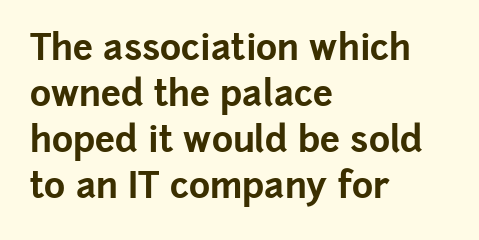
Observe the absence of serifs on each vertical stroke in this sample. Is this a fixed-width face? No — the glyphs have proportional, varying widths. The space beneath each line is pristine and unruled. Nope, not italic — everything's standing straight. Honestly, the row spacing looks completely unremarkable.
